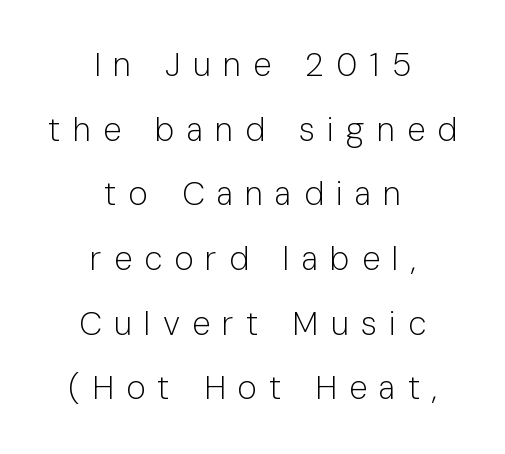
Q: Is the text bold? A: No.
Q: Is the text italic (slanted)? A: No, it is upright.
Q: Is the typeface a serif or a sans-serif typeface? A: Sans-serif.
Q: Is the text underlined? A: No.
Q: How is the paragraph aligned? A: Centered.
Q: Is the spacing between letters normal or unusually wide? A: Unusually wide.
Q: Is the spacing between lines tight, normal or loose? A: Loose.
Q: Width (condensed, normal, or wide)? A: Normal.
Q: Stroke contrast? A: Low.
Q: x-height? A: Medium.
Q: Monospaced? A: No.
